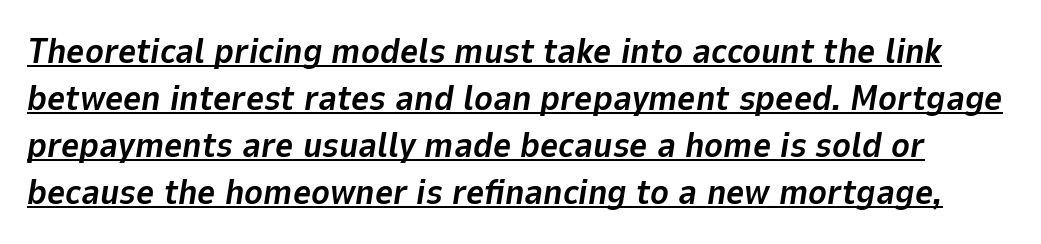
The image shows 35 px bold type, italic (leaning right); set normal line spacing (1.34x), normal letter spacing, underlined; low stroke contrast and a medium x-height.
